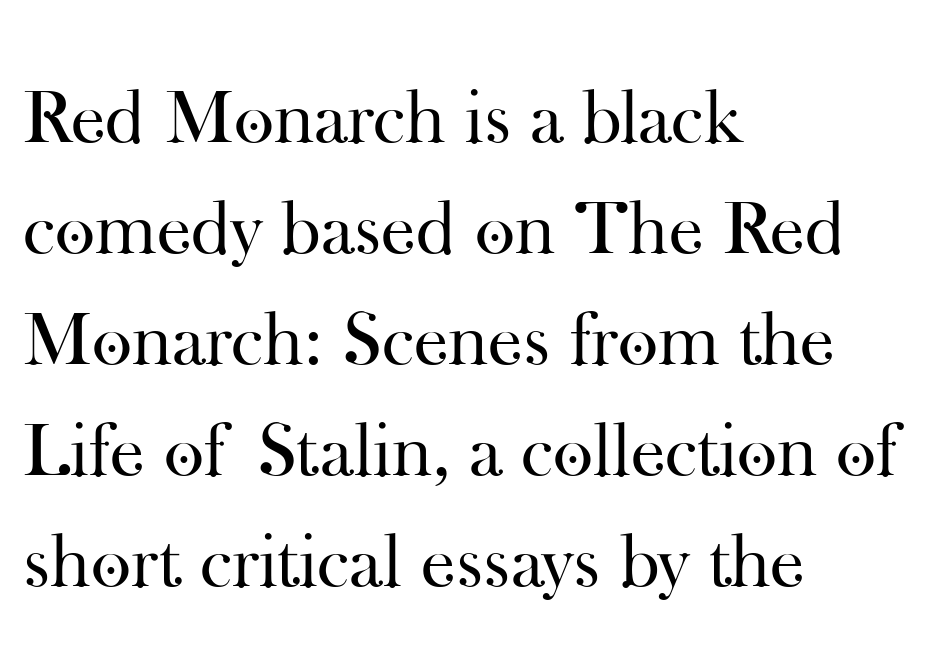
Lines of text with bare space underneath. The leading is moderate, giving the passage an even texture. Notice how the passage keeps a crisp vertical edge on the left only. Weight: regular or lighter. Are there feet on the stems? There are — it's a serif. The face used here is rendered with its standard letterfit.
